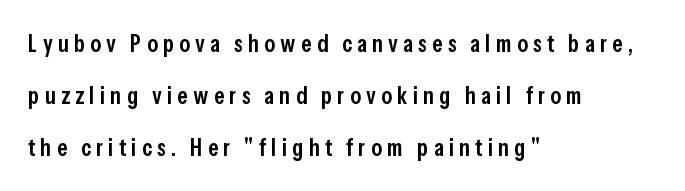
{"italic": "no", "bold": "semi", "underline": "no", "align": "left", "line_spacing": "loose", "line_spacing_ratio": 2.17, "letter_spacing": "wide", "letter_spacing_em": 0.22, "glyph_px": 24}
